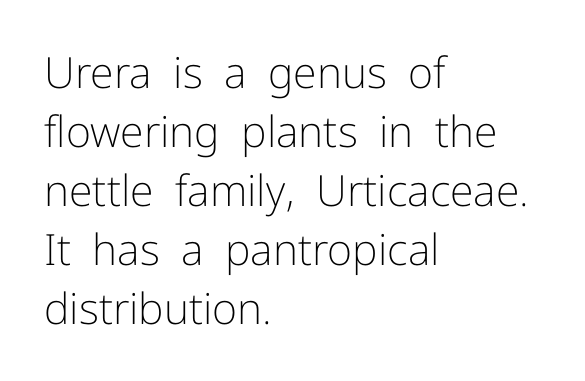
The passage shown has conventional tracking throughout. This block has exactly the height ordinary leading produces. Posture: upright roman. These lines stack with their left ends in a neat column. No feet cap the strokes, marking this as sans-serif type.
